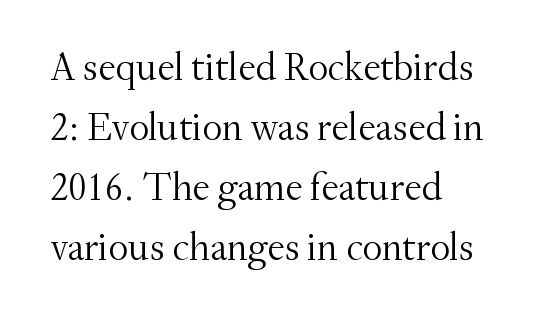
The rag falls on the right side of this text block. The glyphs in this specimen are seriffed. Each new line begins a customary step beneath the previous one. A typesetter would call this zero additional tracking. The letters advance in unequal steps, a hallmark of proportional type. Bare-footed words on every line.
